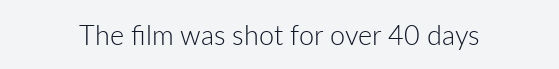
{"italic": "no", "bold": "no", "underline": "no", "letter_spacing": "normal", "letter_spacing_em": 0.0, "glyph_px": 27}
